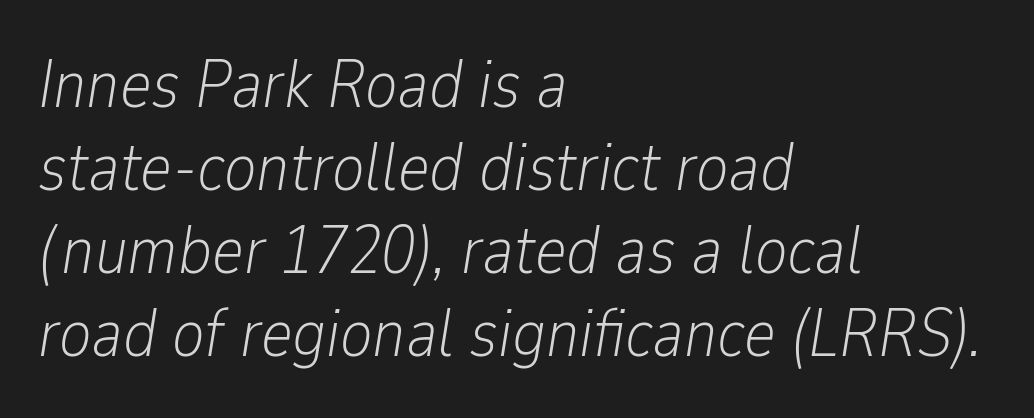
This sample has the flowing, uneven cadence of proportional lettering. The gaps between neighbouring characters are ordinary and unremarkable. Heaviness? Minimal to ordinary, like unemphasized prose. Italic? Definitely — the glyphs are oblique.
